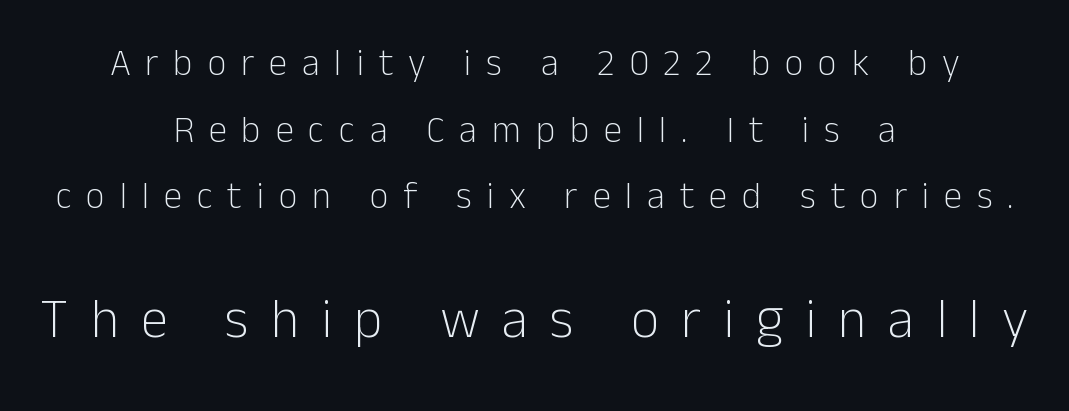
A roman cut, with each character standing at attention. Observe the absence of serifs on each vertical stroke in this sample. The words here are not underlined. Do the characters align in a grid? No, the font is proportional. The rendering positions every line midway between the sides. Reading top to bottom, the characters get bigger at the block break.
